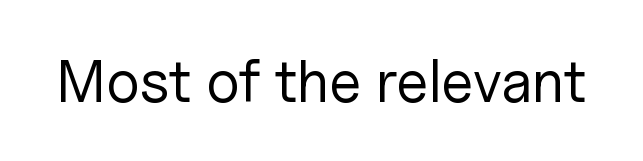
The image shows 59 px regular-weight sans-serif type, upright; set normal letter spacing, not underlined; low stroke contrast and a medium x-height.
